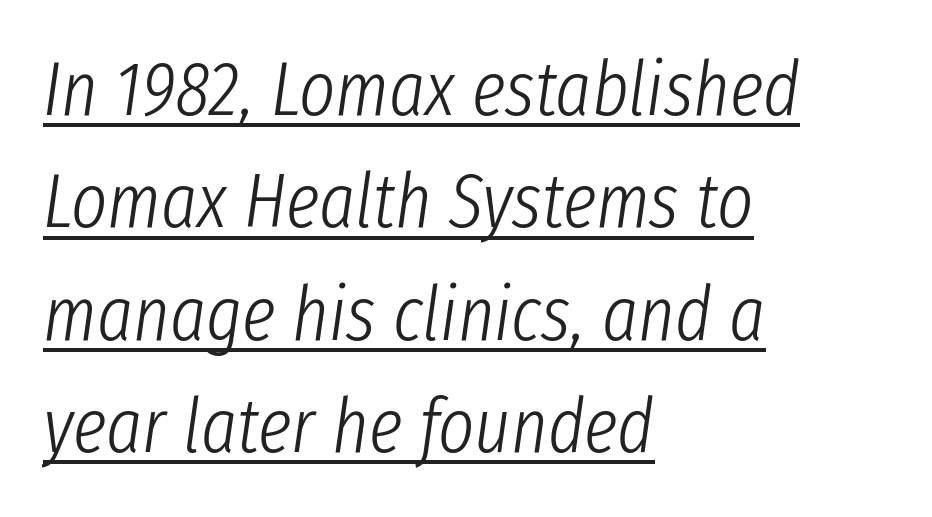
A typesetter would call this leading conventional body-copy spacing. Yep, that's italic — everything's leaning. These characters rest on top of a visible drawn line. Horizontal alignment here is leftward, the default for most running prose. The face looks like a standard text weight, possibly lighter. There is no visible air inserted between adjacent glyphs.
